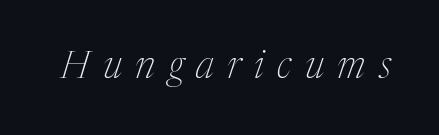
{"serif": "yes", "italic": "yes", "lean": "right", "slant_degrees": 17, "bold": "no", "weight": "thin", "width": "condensed", "stroke_contrast": "medium", "x_height": "medium", "monospaced": "no", "underline": "no", "letter_spacing": "wide", "letter_spacing_em": 0.35, "glyph_px": 38}
